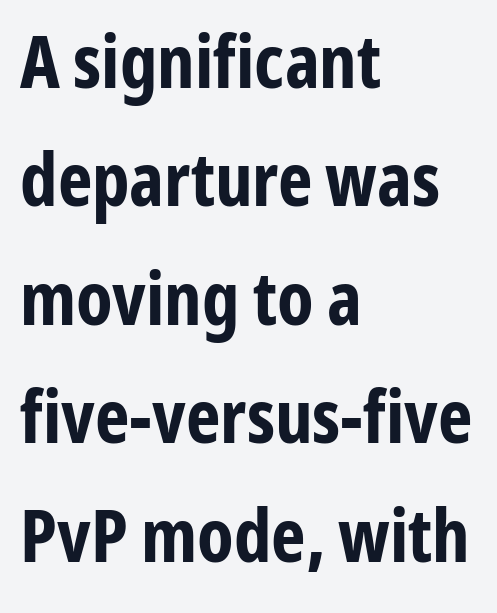
If you drew a ruler down the left edge, every line would touch it. Descenders hang freely into open space. Nothing unusual about the tracking: characters are spaced as the font intends. This sample uses an upright cut, with every glyph sitting square on the baseline.
